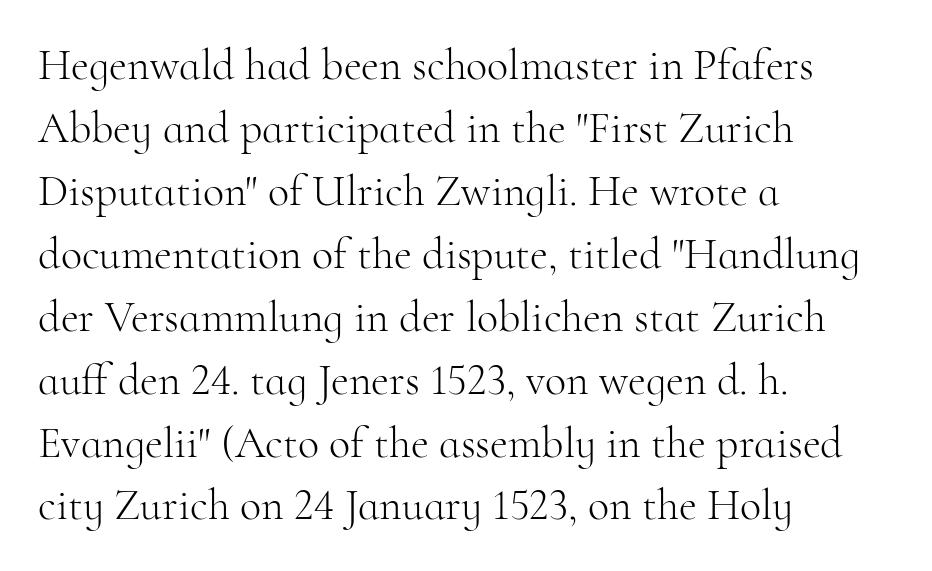
Think standard paragraph weight, or any step lighter than that. Words appear dense and cohesive because spacing is normal. These lines are rendered in a variable-pitch font. This sample uses a serif face.
